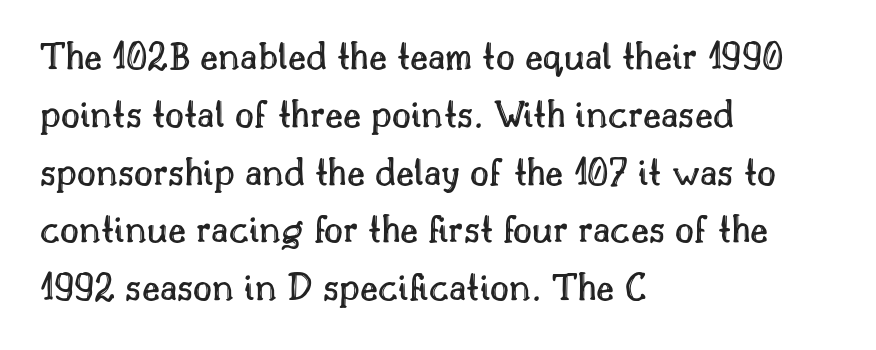
The image shows 41 px text type, upright; set left-aligned, normal line spacing (1.41x), normal letter spacing, not underlined; a small x-height.
